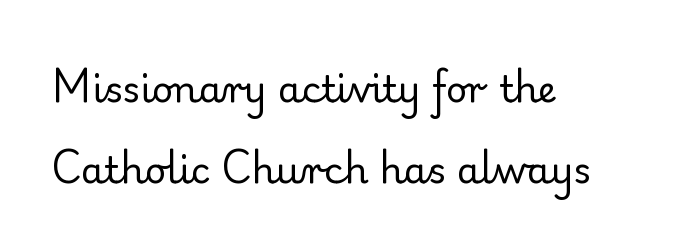
Horizontal bands of white between lines are thick stripes. Each letter keeps its own natural width here, so spacing adapts to shape. A clean baseline with only descenders dipping below it. Heft: none added — not bold. This sample uses plain, unmodified letter spacing. No italicization has been applied; the sample stays upright.
